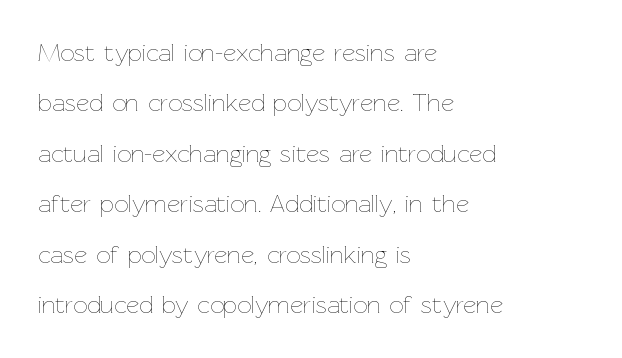
The image shows 25 px text type, upright; set left-aligned, loose line spacing (2.02x), normal letter spacing, not underlined.
